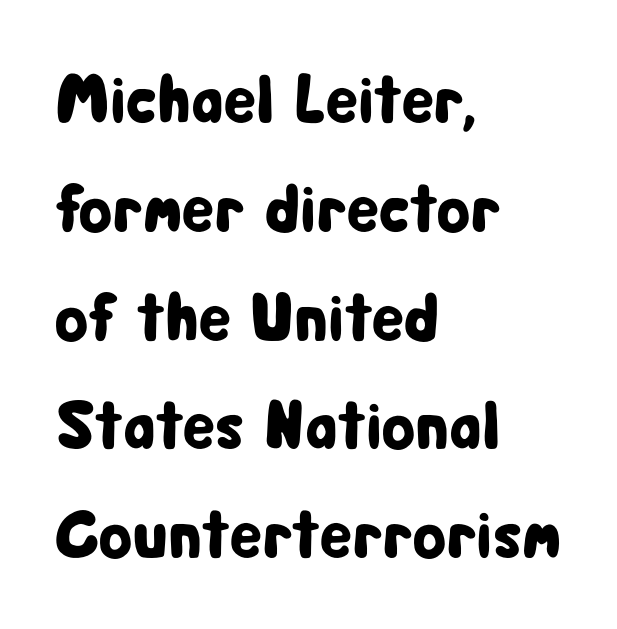
The strip under each line holds only bare page. Letterform terminals end flat and unadorned throughout the passage. When letters stand straight like this, we call the style roman or upright. This sample has the flowing, uneven cadence of proportional lettering. These lines stack with their left ends in a neat column.
